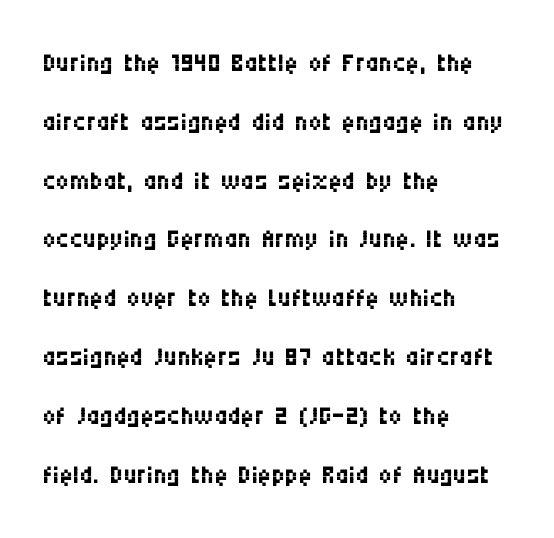
{"serif": "no", "italic": "no", "bold": "no", "weight": "regular", "width": "condensed", "stroke_contrast": "medium", "x_height": "large", "monospaced": "no", "underline": "no", "align": "left", "line_spacing": "normal", "line_spacing_ratio": 1.59, "letter_spacing": "normal", "letter_spacing_em": 0.0, "glyph_px": 37}
